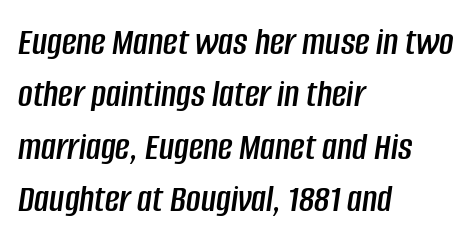
These lines were composed using italics. The strip under each line holds only bare page. Look at the tracking — it's just the regular setting, nothing added. Does the copy run flush right? No — it runs flush left. Vertical spacing — default. Proportional: the letters do not fall into vertical columns.
